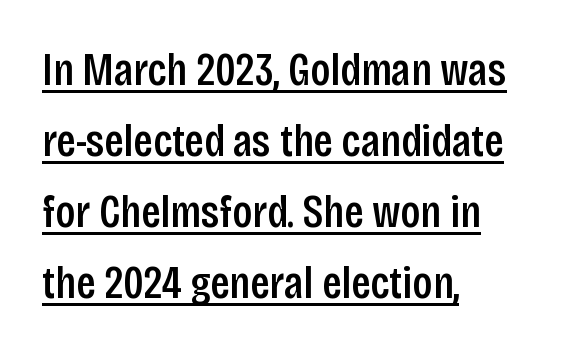
Caption: standard tracking, unaltered. The lettering stays uniformly vertical, giving the passage a roman look. This is the in-between weight designers call semibold or demi. This rendering employs a face without finishing strokes, i.e., a sans-serif. The leading is moderate, giving the passage an even texture.
